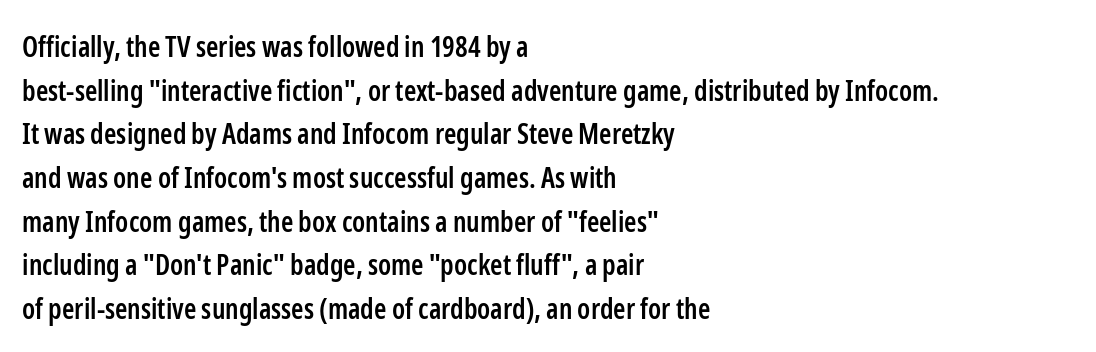
Q: Is the text bold? A: Semi-bold.
Q: Is the text italic (slanted)? A: No, it is upright.
Q: Is the typeface a serif or a sans-serif typeface? A: Sans-serif.
Q: Is the text underlined? A: No.
Q: How is the paragraph aligned? A: Left-aligned.
Q: Is the spacing between letters normal or unusually wide? A: Normal.
Q: Is the spacing between lines tight, normal or loose? A: Normal.
Q: Width (condensed, normal, or wide)? A: Condensed.
Q: Stroke contrast? A: Low.
Q: x-height? A: Medium.
Q: Monospaced? A: No.
